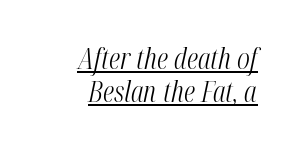
The image shows 29 px light, condensed type, italic (leaning right); set right-aligned, tight line spacing (1.13x), normal letter spacing, underlined; medium stroke contrast and a medium x-height.
